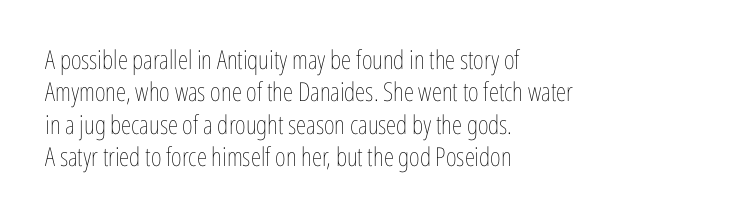
Line spacing here is normal. Nobody touched the tracking dial on this one. Quick note: underline off. Designer's note — italics off, roman on. The lines are quadded left.
